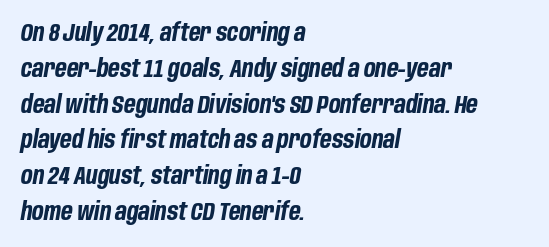
The image shows 24 px bold type, italic (leaning right); set left-aligned, normal line spacing (1.49x), normal letter spacing, not underlined.
